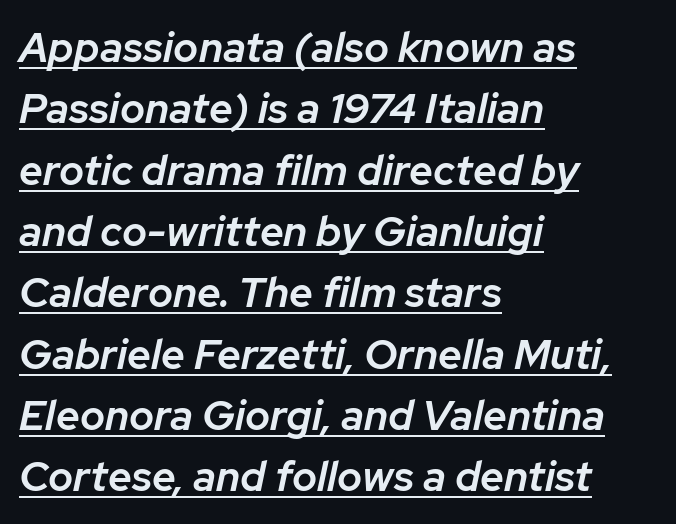
Glance below the letters and you will spot a drawn line. Every character sits at an angle, as italics do. This sample has the flowing, uneven cadence of proportional lettering. Every row of glyphs begins at an identical x-position on the left. Slightly chunky letters — semibold, I'd say, not full bold.
